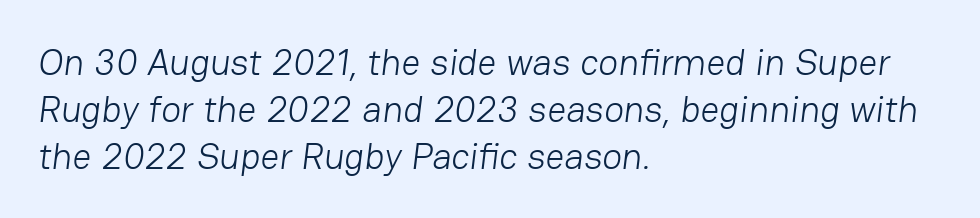
The face used here is a sans, in the tradition of grotesques and geometrics. These lines are set flush left with a ragged right edge. Glance below the letters and you will spot only blank space. How would I describe the line gaps? Plain and ordinary. The strokes carry an ordinary text weight at most. Proportional: the letters do not fall into vertical columns.
